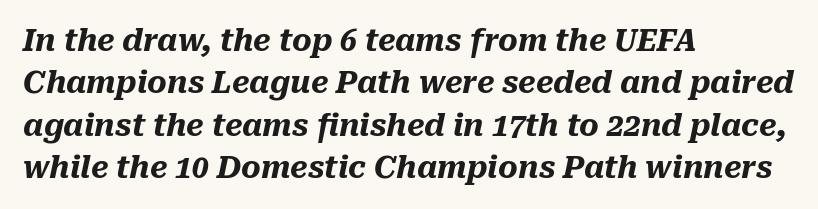
The image shows 30 px heavy type, italic (leaning right); set left-aligned, normal line spacing (1.41x), normal letter spacing, not underlined; medium stroke contrast and a medium x-height.
